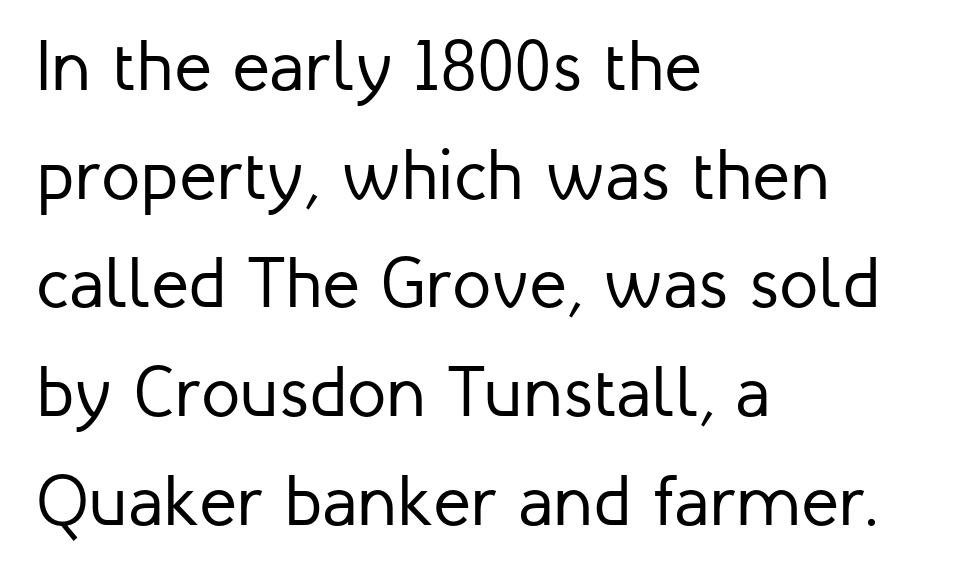
Examine the stroke ends and you'll find no serifs. This sample uses an upright cut, with every glyph sitting square on the baseline. Reading down the block, your eye returns to a fixed left position each line. This sample has the flowing, uneven cadence of proportional lettering.
